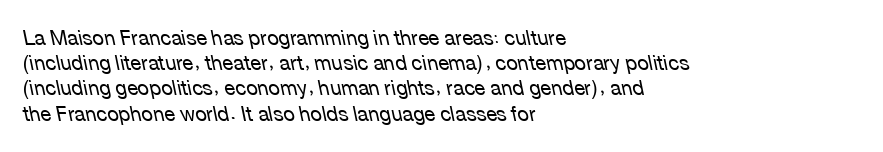
Interline gaps are of average width in this sample. The specimen omits any rule beneath the text block's lines. Is the type heavy? It reads as light-to-regular instead. These lines are set flush left with a ragged right edge. The face used here has a pronounced slope to its letters.
